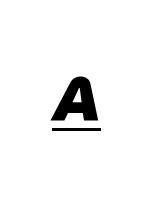
{"italic": "yes", "lean": "right", "slant_degrees": 9, "bold": "yes", "weight": "heavy", "width": "normal", "stroke_contrast": "low", "x_height": "medium", "monospaced": "no", "underline": "yes", "glyph_px": 62}
